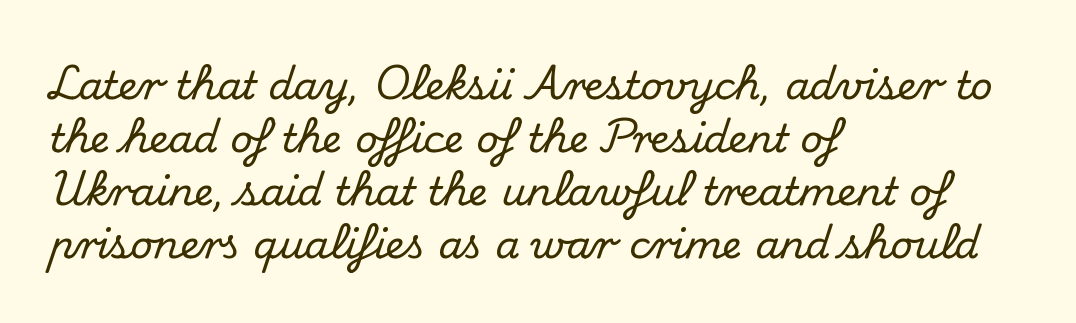
Underlining? Definitely not there. This rendering leaves character spacing at its baseline value. The passage shown stacks its lines at a standard gap. The passage is arranged the way most books set body copy — flush left.
